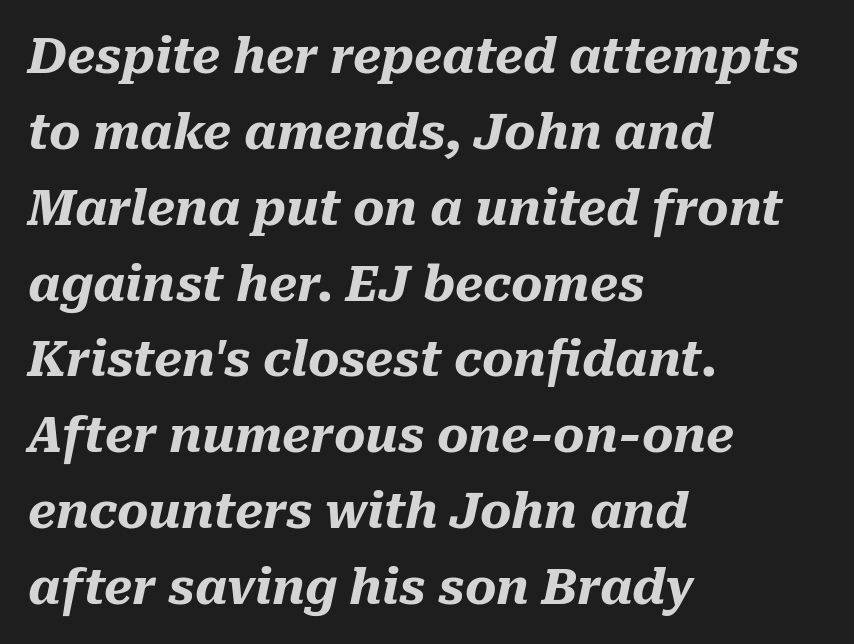
{"italic": "yes", "lean": "right", "slant_degrees": 10, "bold": "yes", "weight": "heavy", "width": "normal", "stroke_contrast": "medium", "x_height": "medium", "monospaced": "no", "underline": "no", "align": "left", "line_spacing": "normal", "line_spacing_ratio": 1.58, "letter_spacing": "normal", "letter_spacing_em": 0.0, "glyph_px": 48}
